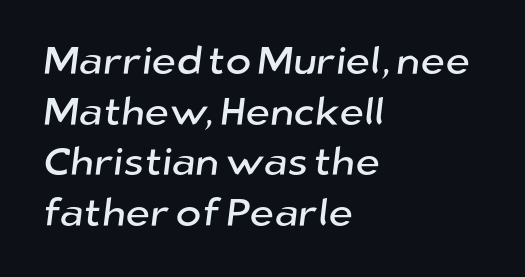
Q: Is the typeface a serif or a sans-serif typeface? A: Sans-serif.
Q: Is the text underlined? A: No.
Q: How is the paragraph aligned? A: Left-aligned.
Q: Is the spacing between letters normal or unusually wide? A: Normal.
Q: Is the spacing between lines tight, normal or loose? A: Normal.
Q: Width (condensed, normal, or wide)? A: Normal.
Q: Stroke contrast? A: Low.
Q: x-height? A: Medium.
Q: Monospaced? A: No.
